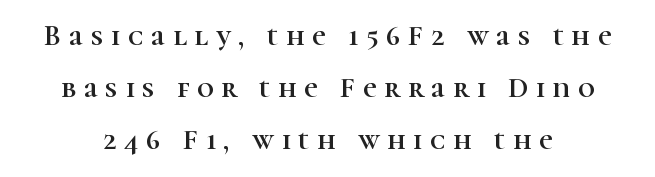
The image shows 29 px serif type, upright; set line spacing 1.8x, unusually wide letter spacing (+0.27 em), not underlined; high stroke contrast and a medium x-height.
